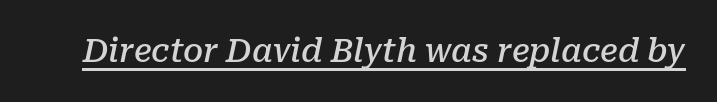
Does extra space separate the letters? No, they use regular spacing. Think of a printed novel: that variable character pitch is what you see here. Serifs: yes, visible at the terminals of the letterforms. In terms of weight, the rendering is demibold, just under bold. The lettering is marked with a stroke running underneath it.
